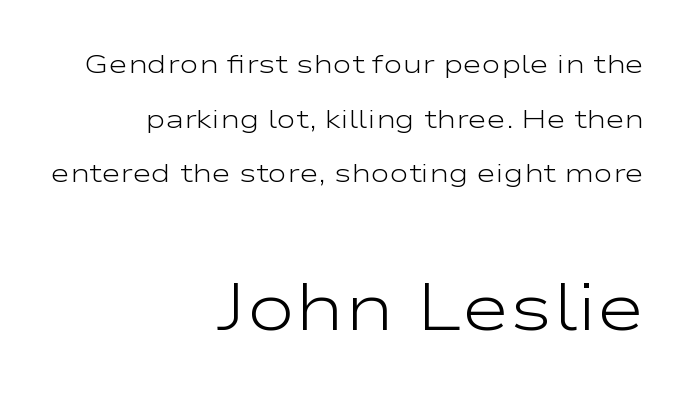
{"serif": "no", "italic": "no", "bold": "no", "weight": "light", "width": "wide", "stroke_contrast": "low", "x_height": "medium", "monospaced": "no", "underline": "no", "align": "right", "line_spacing": "loose", "line_spacing_ratio": 2.1, "letter_spacing": "normal", "letter_spacing_em": 0.0, "larger_block": "second", "size_ratio": 2.54, "glyph_px": 66}
